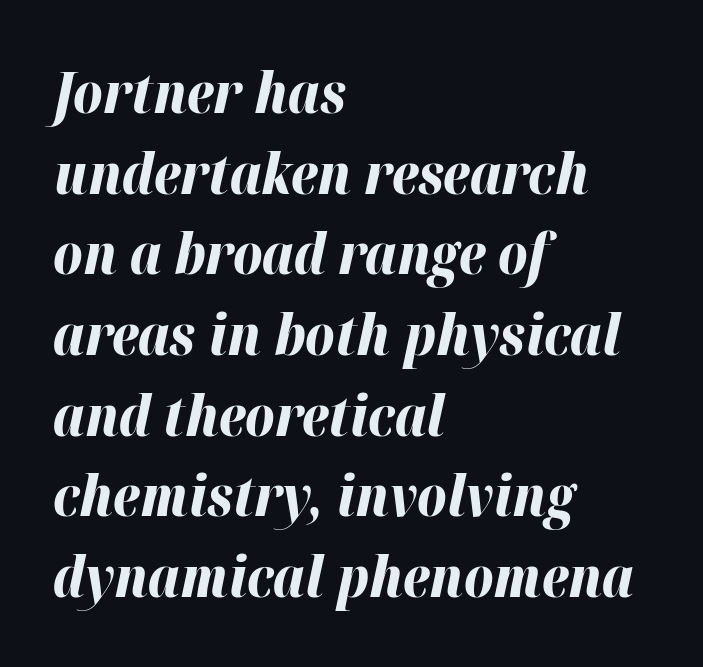
Does extra space separate the letters? No, they use regular spacing. I'd describe the lettering as bold — thick and assertive. Compared with ordinary roman type, these characters are visibly tilted. Any mark beneath the type? The region is blank. The rows are spaced the way most documents space them. Teacher's note: observe the even left margin — that is flush-left alignment.
